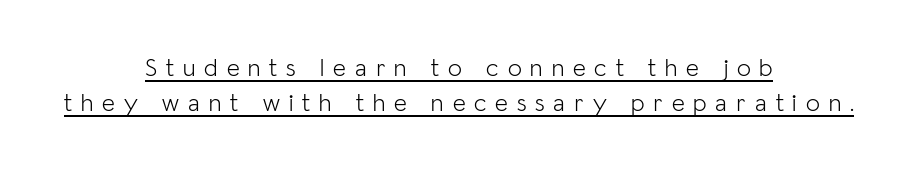
{"italic": "no", "bold": "no", "underline": "yes", "align": "center", "line_spacing": "normal", "line_spacing_ratio": 1.41, "letter_spacing": "wide", "letter_spacing_em": 0.36, "glyph_px": 25}
